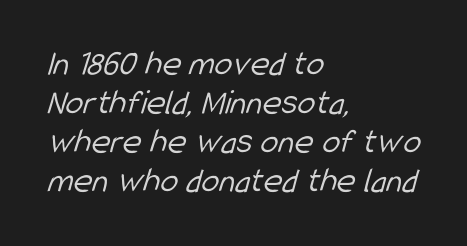
Q: Is the text bold? A: No.
Q: Is the typeface a serif or a sans-serif typeface? A: Sans-serif.
Q: Is the text underlined? A: No.
Q: How is the paragraph aligned? A: Left-aligned.
Q: Is the spacing between letters normal or unusually wide? A: Normal.
Q: Is the spacing between lines tight, normal or loose? A: Tight.
Q: Width (condensed, normal, or wide)? A: Condensed.
Q: Stroke contrast? A: Low.
Q: x-height? A: Medium.
Q: Monospaced? A: No.
